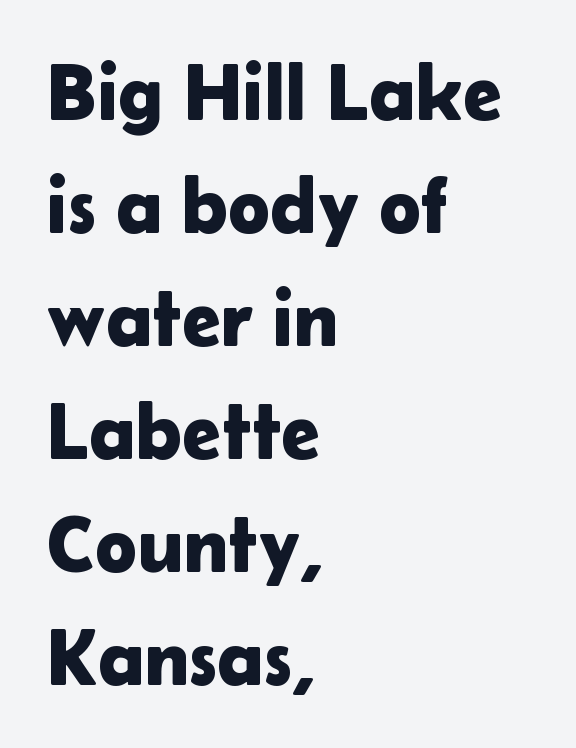
The image shows 79 px sans-serif type, upright; set left-aligned, normal line spacing (1.43x), normal letter spacing, not underlined; low stroke contrast and a medium x-height.
